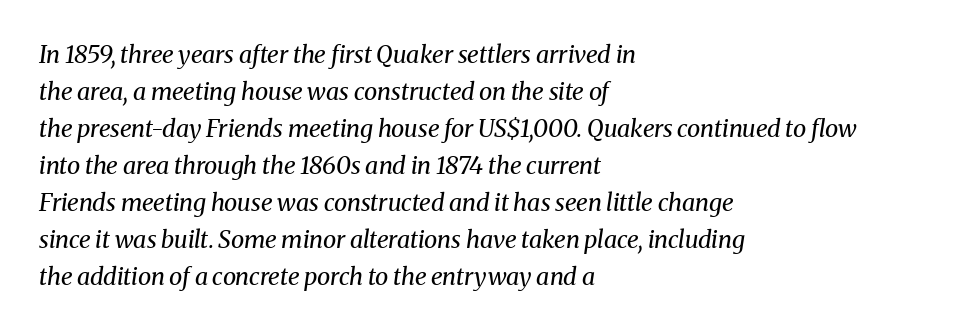
Q: Is the text bold? A: No.
Q: Is the text italic (slanted)? A: Yes, it leans right by about 8 degrees.
Q: Is the text underlined? A: No.
Q: How is the paragraph aligned? A: Left-aligned.
Q: Is the spacing between letters normal or unusually wide? A: Normal.
Q: Is the spacing between lines tight, normal or loose? A: Normal.
